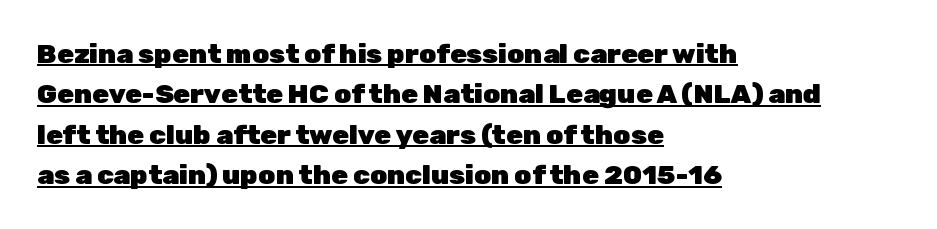
Q: Is the text bold? A: Yes.
Q: Is the text italic (slanted)? A: No, it is upright.
Q: Is the text underlined? A: Yes.
Q: How is the paragraph aligned? A: Left-aligned.
Q: Is the spacing between letters normal or unusually wide? A: Normal.
Q: Is the spacing between lines tight, normal or loose? A: Normal.
